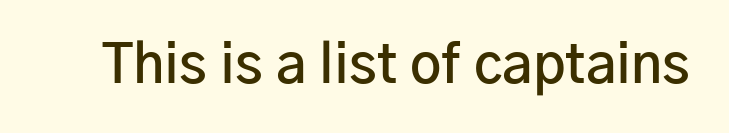
Proportional: the letters do not fall into vertical columns. How heavy is the stroke? Medium-heavy — a semibold, shy of bold. Are there feet on the stems? There aren't — it's a sans. The lettering holds an erect, upright posture throughout. Standard letterfit; no display-style spreading of the glyphs.
